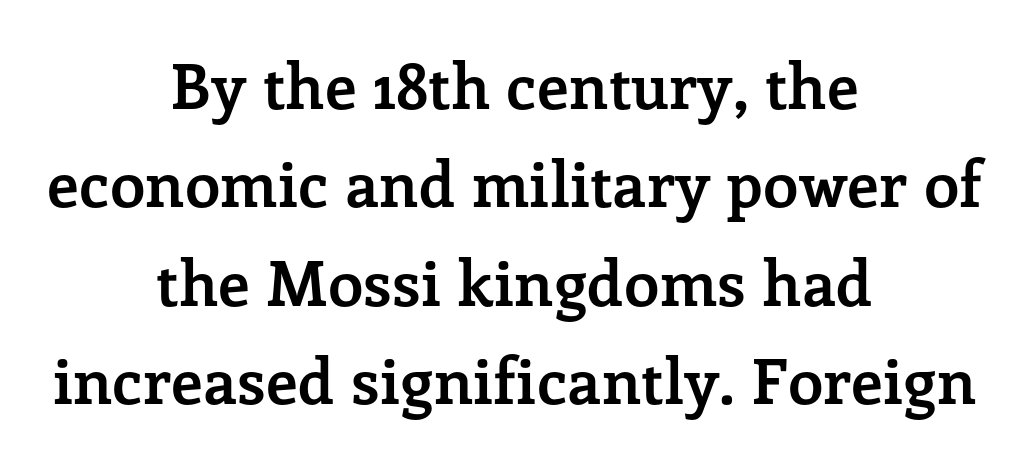
{"serif": "yes", "italic": "no", "bold": "yes", "weight": "semibold", "width": "normal", "stroke_contrast": "low", "x_height": "medium", "monospaced": "no", "underline": "no", "align": "center", "line_spacing": "normal", "line_spacing_ratio": 1.56, "letter_spacing": "normal", "letter_spacing_em": 0.0, "glyph_px": 63}
